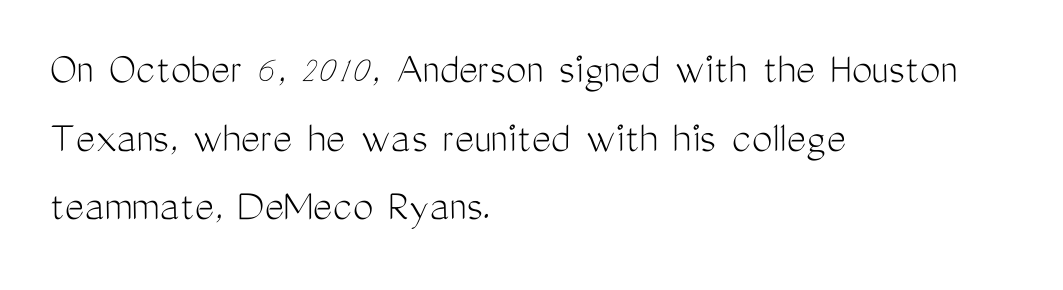
{"serif": "no", "italic": "no", "bold": "no", "weight": "light", "width": "condensed", "stroke_contrast": "medium", "x_height": "medium", "monospaced": "no", "underline": "no", "align": "left", "line_spacing": "normal", "line_spacing_ratio": 1.49, "letter_spacing": "normal", "letter_spacing_em": 0.0, "glyph_px": 46}
